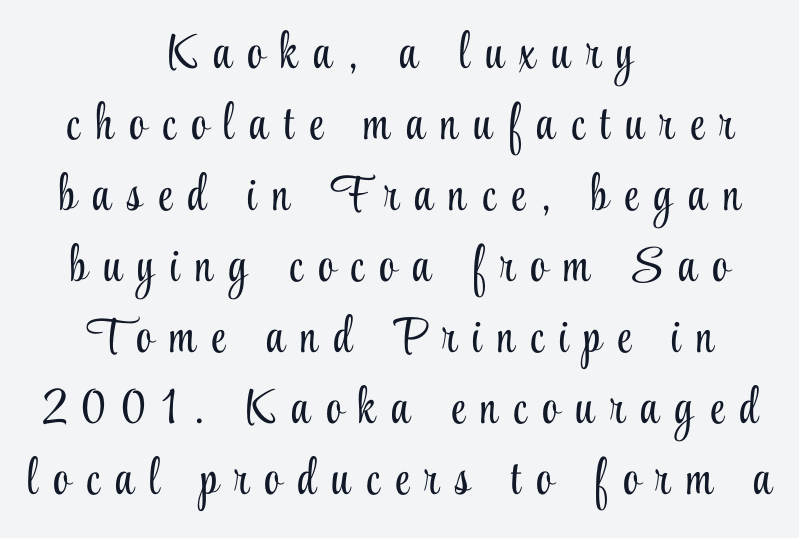
The image shows 50 px light, condensed serif type; set centered, normal line spacing (1.42x), unusually wide letter spacing (+0.32 em), not underlined; low stroke contrast and a small x-height.
